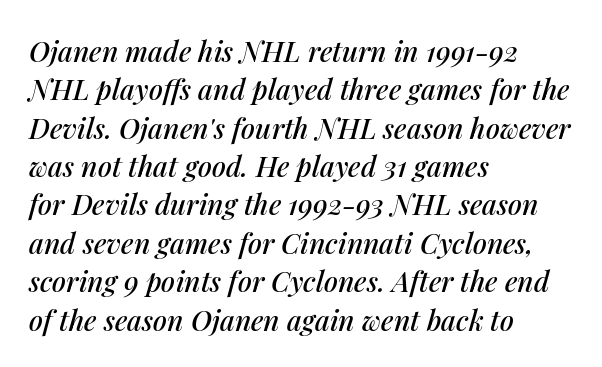
{"italic": "yes", "lean": "right", "slant_degrees": 14, "width": "normal", "stroke_contrast": "medium", "x_height": "medium", "monospaced": "no", "underline": "no", "align": "left", "line_spacing": "normal", "line_spacing_ratio": 1.37, "letter_spacing": "normal", "letter_spacing_em": 0.0, "glyph_px": 28}
